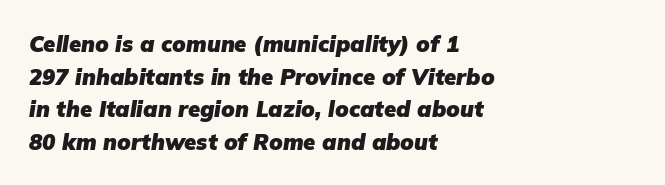
The image shows 22 px bold type, italic (leaning right); set left-aligned, normal line spacing (1.48x), normal letter spacing, not underlined.
